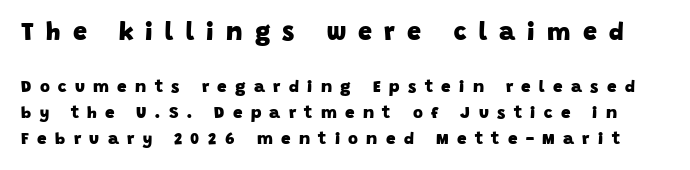
{"bold": "yes", "underline": "no", "line_spacing": "normal", "line_spacing_ratio": 1.52, "letter_spacing": "wide", "letter_spacing_em": 0.49, "larger_block": "first", "size_ratio": 1.47, "glyph_px": 25}
